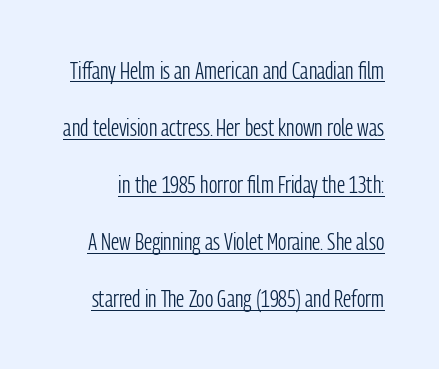
Tall strokes in this sample are plumb rather than angled. Notice how a bar underscores the lettering throughout. Stems and bowls with no extra thickness — not bold. In terms of letterspacing, this is plain default setting.
